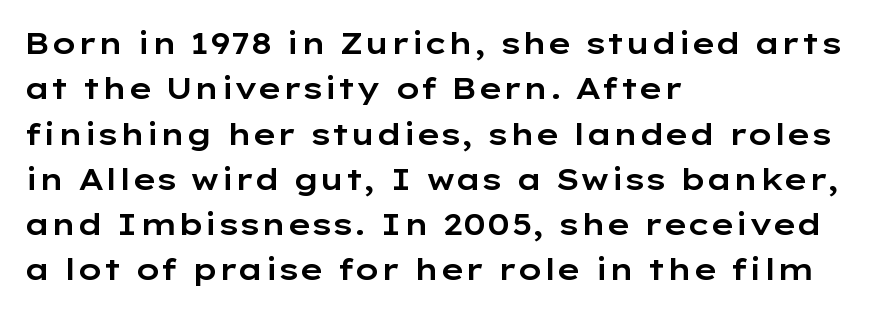
{"serif": "no", "italic": "no", "width": "wide", "stroke_contrast": "low", "x_height": "medium", "monospaced": "no", "underline": "no", "align": "left", "line_spacing": "normal", "line_spacing_ratio": 1.51, "letter_spacing": "normal", "letter_spacing_em": 0.0, "glyph_px": 30}
